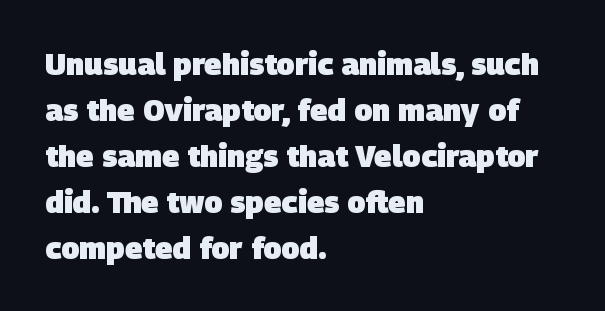
Q: Is the text bold? A: Yes.
Q: Is the typeface a serif or a sans-serif typeface? A: Sans-serif.
Q: Is the text underlined? A: No.
Q: How is the paragraph aligned? A: Left-aligned.
Q: Is the spacing between letters normal or unusually wide? A: Normal.
Q: Is the spacing between lines tight, normal or loose? A: Normal.
Q: Width (condensed, normal, or wide)? A: Normal.
Q: Stroke contrast? A: Low.
Q: x-height? A: Large.
Q: Monospaced? A: No.
